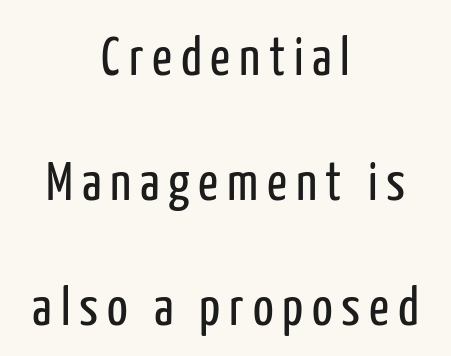
The image shows 55 px regular-weight, condensed sans-serif type, upright; set centered, loose line spacing (2.27x), not underlined; low stroke contrast and a medium x-height.
